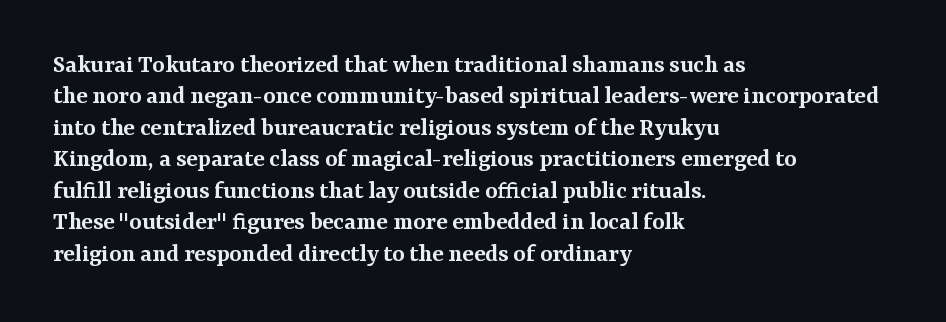
Q: Is the text bold? A: Semi-bold.
Q: Is the text italic (slanted)? A: No, it is upright.
Q: Is the text underlined? A: No.
Q: How is the paragraph aligned? A: Left-aligned.
Q: Is the spacing between letters normal or unusually wide? A: Normal.
